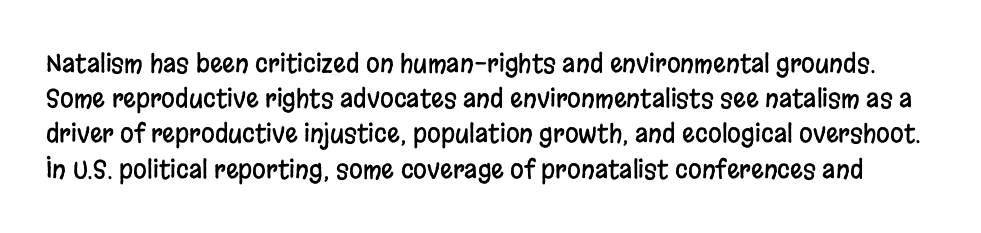
{"italic": "no", "underline": "no", "line_spacing": "normal", "line_spacing_ratio": 1.41, "letter_spacing": "normal", "letter_spacing_em": 0.0, "glyph_px": 25}
